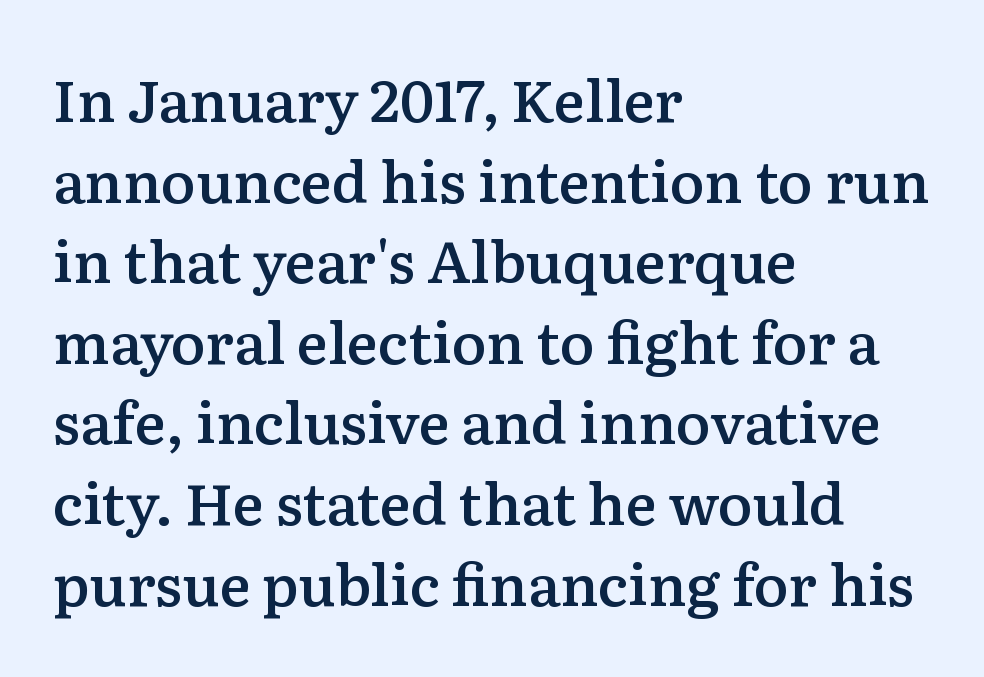
No extra tracking has been applied to these lines. This is moderately heavy type, rendered in semibold. The words here are not underlined. Proportional: the letters do not fall into vertical columns.
